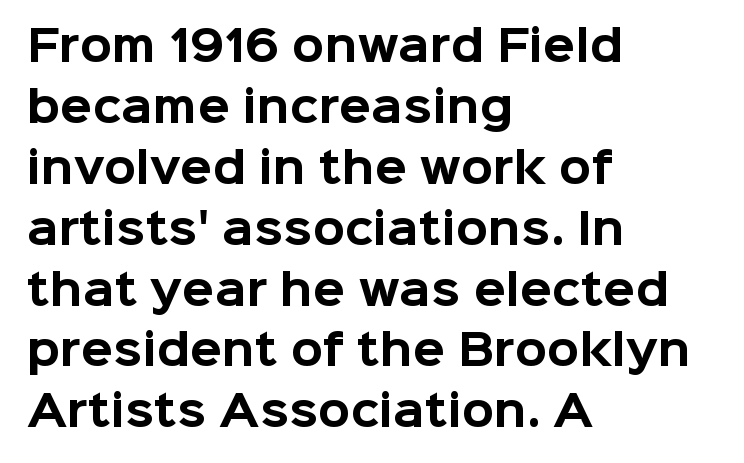
Vertical strokes here are truly vertical. These lines sit exactly where default settings would place them. Notice how the passage keeps a crisp vertical edge on the left only. Nothing unusual about the tracking: characters are spaced as the font intends. The characters display no serif detailing; their extremities are plain. Descenders are the only things crossing below the line.
